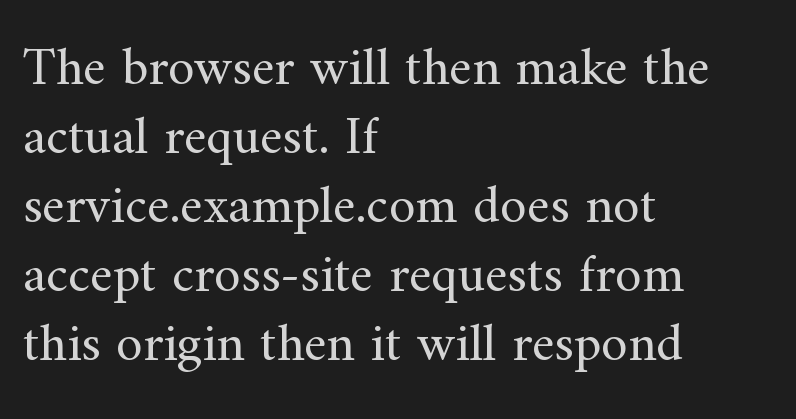
The image shows 54 px regular-weight serif type, upright; set left-aligned, normal line spacing (1.28x), normal letter spacing, not underlined; medium stroke contrast and a small x-height.
